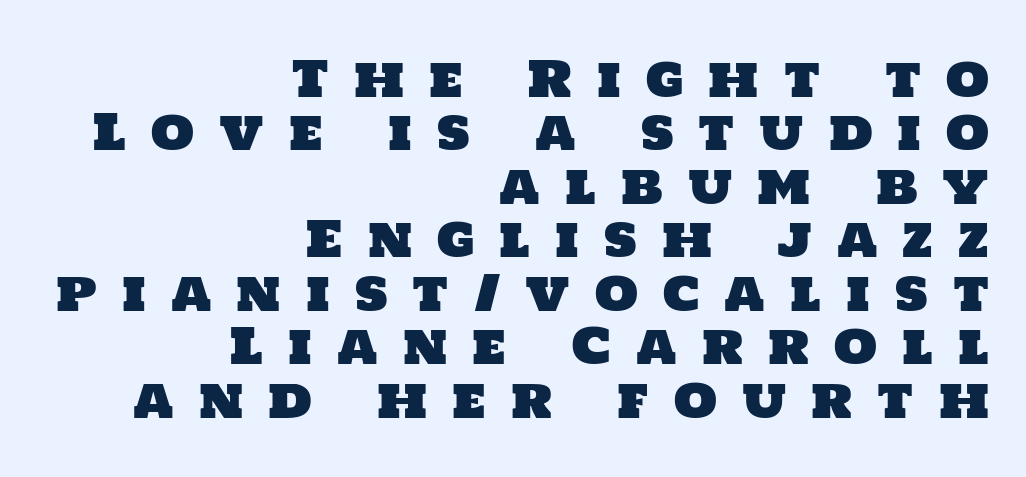
The image shows 50 px sans-serif type; set right-aligned, tight line spacing (1.07x), unusually wide letter spacing (+0.5 em), not underlined; low stroke contrast and a large x-height.
